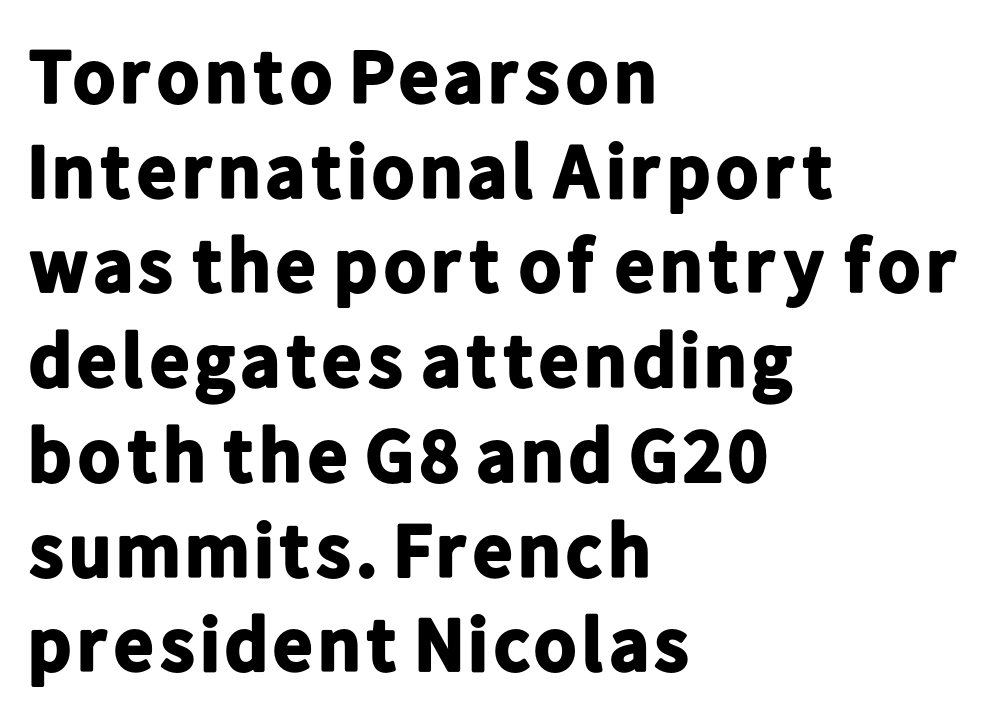
{"serif": "no", "italic": "no", "bold": "yes", "weight": "bold", "width": "normal", "stroke_contrast": "low", "x_height": "medium", "monospaced": "no", "underline": "no", "align": "left", "line_spacing_ratio": 1.23, "letter_spacing": "normal", "letter_spacing_em": 0.0, "glyph_px": 77}
